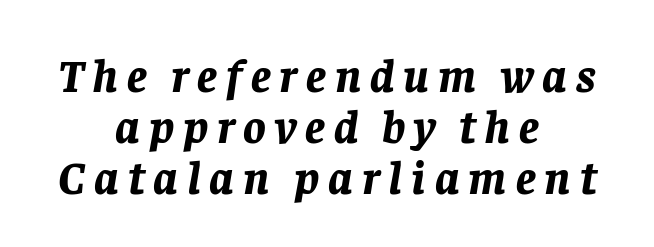
Centered paragraph, ragged on both sides. Beneath every word, the page is bare. Thick stems and heavy bowls — unmistakably bold. In terms of leading, this rendering errs on the cramped side.
